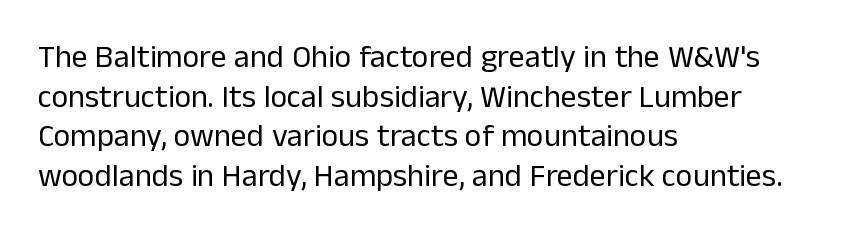
Heft: none added — not bold. A typesetter would mark this as roman, not italic. I'd call this a sans setting — the letters go barefoot. The paragraph has a hard left edge and a soft right edge.
